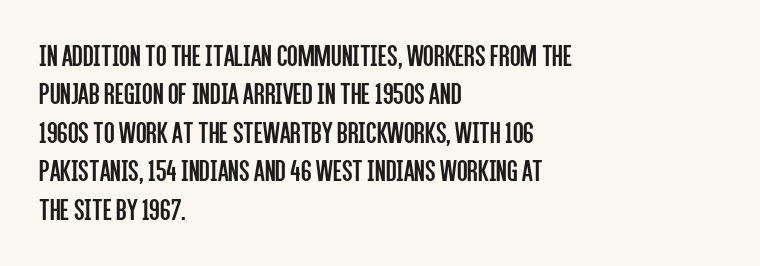
Q: Is the text bold? A: No.
Q: Is the text italic (slanted)? A: No, it is upright.
Q: Is the typeface a serif or a sans-serif typeface? A: Sans-serif.
Q: Is the text underlined? A: No.
Q: How is the paragraph aligned? A: Left-aligned.
Q: Is the spacing between letters normal or unusually wide? A: Normal.
Q: Width (condensed, normal, or wide)? A: Condensed.
Q: Stroke contrast? A: Low.
Q: x-height? A: Large.
Q: Monospaced? A: No.
